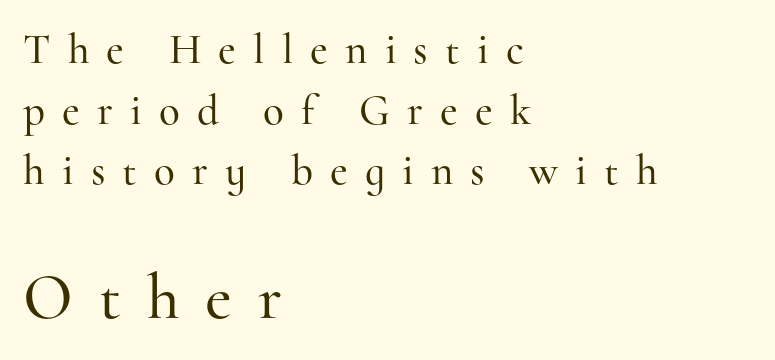
You get the small type first, then a jump to larger type. Is there much room between lines? A standard amount, neither cramped nor airy. Think of a printed novel: that variable character pitch is what you see here. Here the glyphs are tracked loosely, breaking word shapes into spaced letters. The foot of each line stays bare and open. Posture: vertical.
